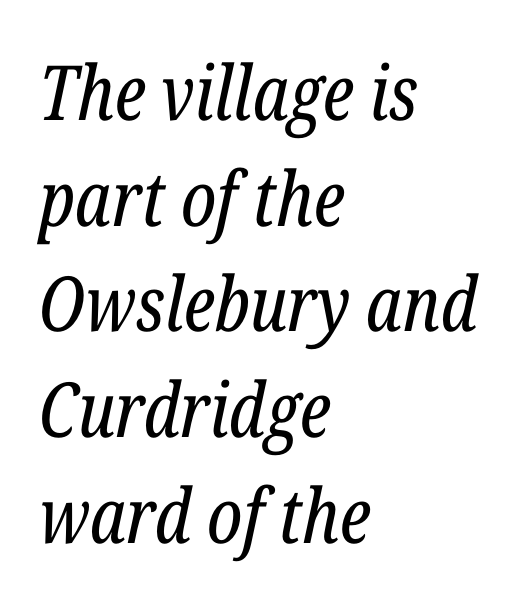
Q: Is the text bold? A: No.
Q: Is the text italic (slanted)? A: Yes, it leans right by about 12 degrees.
Q: Is the typeface a serif or a sans-serif typeface? A: Serif.
Q: Is the text underlined? A: No.
Q: How is the paragraph aligned? A: Left-aligned.
Q: Is the spacing between letters normal or unusually wide? A: Normal.
Q: Is the spacing between lines tight, normal or loose? A: Normal.
Q: Width (condensed, normal, or wide)? A: Condensed.
Q: Stroke contrast? A: Low.
Q: x-height? A: Medium.
Q: Monospaced? A: No.
